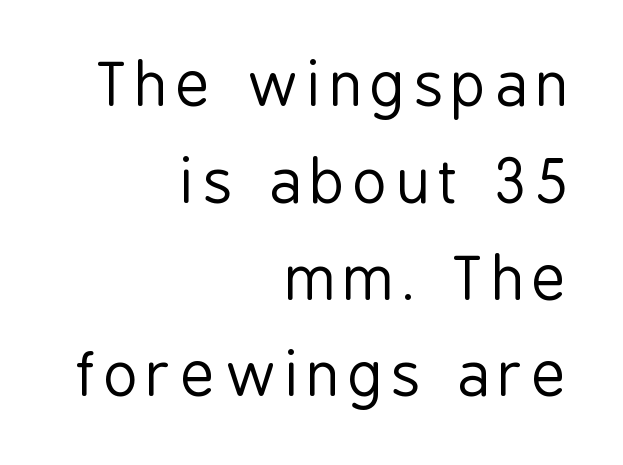
{"serif": "no", "italic": "no", "bold": "no", "weight": "regular", "width": "condensed", "stroke_contrast": "low", "x_height": "medium", "monospaced": "no", "underline": "no", "align": "right", "line_spacing": "normal", "line_spacing_ratio": 1.64, "glyph_px": 59}
